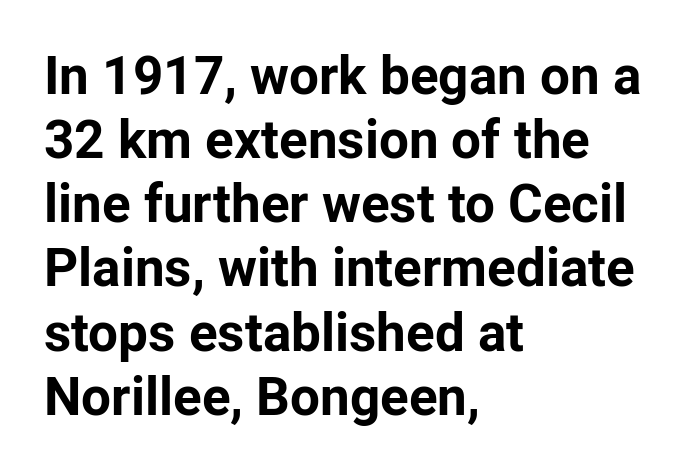
The image shows 53 px bold sans-serif type, upright; set left-aligned, line spacing 1.21x, normal letter spacing, not underlined; low stroke contrast and a medium x-height.
